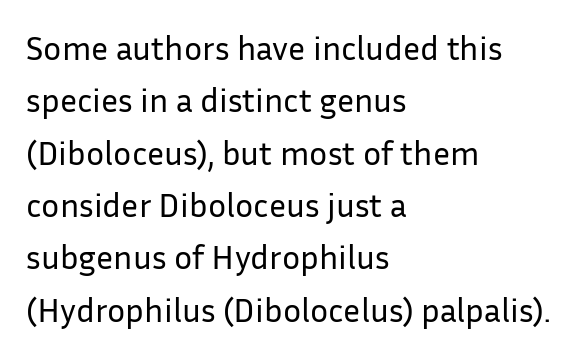
Does the type have serifs? No, each stem ends abruptly. The face used here is proportionally spaced, like ordinary book or web type. Summary of weight: not heavy and not bold. The passage is arranged the way most books set body copy — flush left. The vertical gap from one line to the next is medium.
